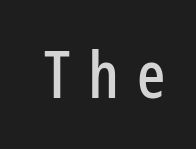
Do the characters align in a grid? No, the font is proportional. Plain, unruled lines of type. The face used here is rendered with a markedly widened letterfit. A sans-serif font was chosen for this passage. The typography opts for an upright posture over an oblique one.
